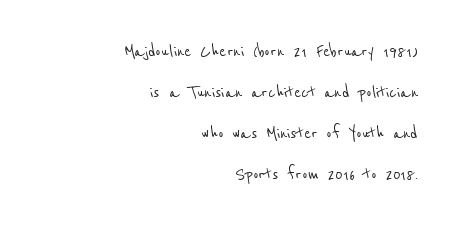
Q: Is the text underlined? A: No.
Q: How is the paragraph aligned? A: Right-aligned.
Q: Is the spacing between letters normal or unusually wide? A: Normal.
Q: Is the spacing between lines tight, normal or loose? A: Loose.
